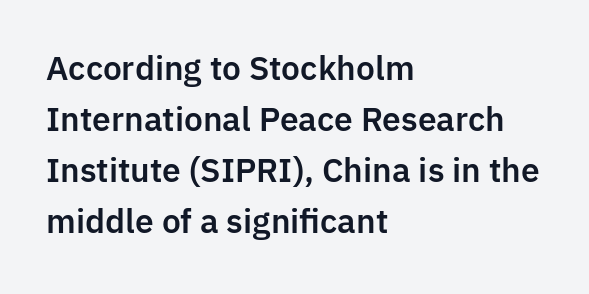
{"serif": "no", "italic": "no", "width": "normal", "stroke_contrast": "low", "x_height": "medium", "monospaced": "no", "underline": "no", "align": "left", "line_spacing": "normal", "line_spacing_ratio": 1.59, "letter_spacing": "normal", "letter_spacing_em": 0.0, "glyph_px": 32}
